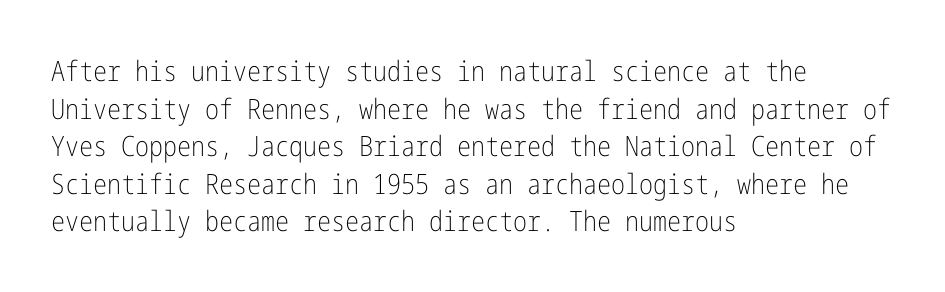
{"serif": "no", "italic": "no", "bold": "no", "weight": "light", "width": "condensed", "stroke_contrast": "low", "x_height": "medium", "underline": "no", "align": "left", "line_spacing": "normal", "line_spacing_ratio": 1.34, "letter_spacing": "normal", "letter_spacing_em": 0.0, "glyph_px": 28}
